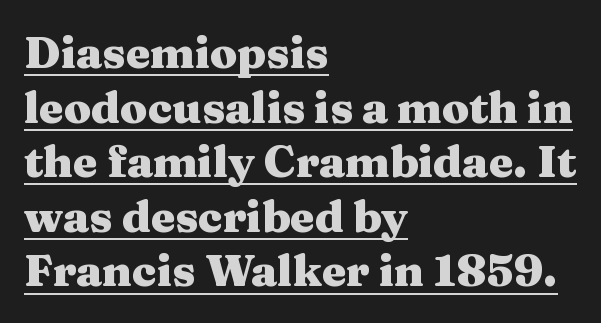
The image shows 44 px heavy, wide serif type, upright; set left-aligned, line spacing 1.24x, normal letter spacing, underlined; medium stroke contrast and a medium x-height.
